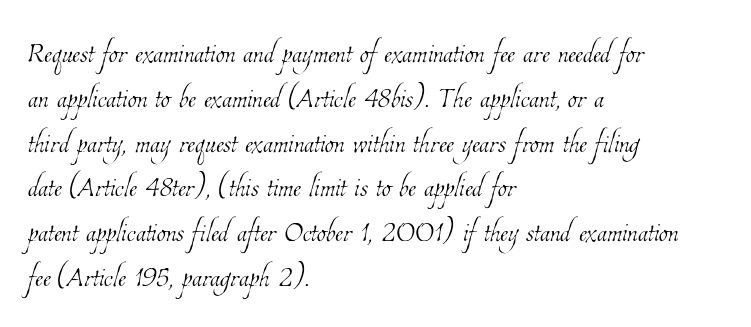
Glance below the letters and you will spot only blank space. The weight tops out at a normal text grade. Between one letter and the next there's only the usual sliver of space. Here the designer chose a conventional face with non-uniform glyph widths.
